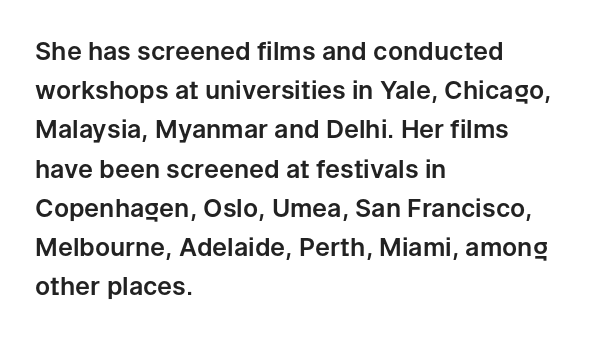
The image shows 25 px text type, upright; set left-aligned, normal line spacing (1.57x), normal letter spacing, not underlined.
